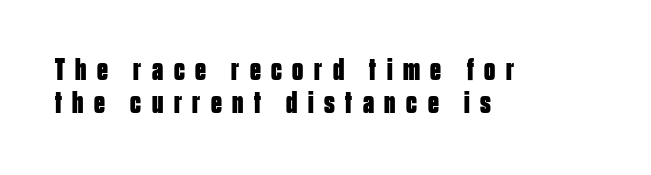
The image shows 31 px bold, condensed sans-serif type, upright; set left-aligned, tight line spacing (1.06x), unusually wide letter spacing (+0.34 em), not underlined; low stroke contrast and a large x-height.
